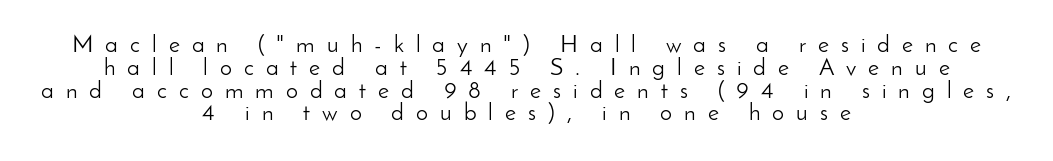
Someone cranked the tracking dial way up on this one. Notice how descenders almost collide with the ascenders below — that's tight leading. This sample uses an upright cut, with every glyph sitting square on the baseline. The compositor balanced each line on the midline. Clear beneath every line of the passage.
